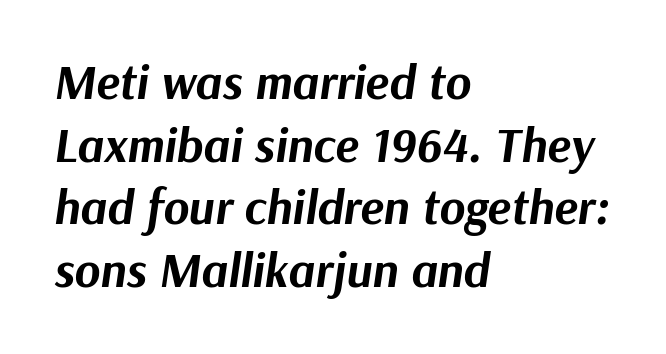
The image shows 49 px bold type, italic (leaning right); set left-aligned, normal line spacing (1.28x), normal letter spacing, not underlined; medium stroke contrast and a medium x-height.
